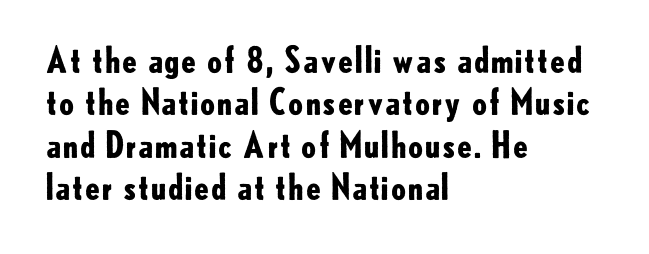
{"serif": "no", "italic": "no", "bold": "yes", "weight": "bold", "width": "normal", "stroke_contrast": "low", "x_height": "small", "monospaced": "no", "underline": "no", "align": "left", "line_spacing_ratio": 1.21, "letter_spacing": "normal", "letter_spacing_em": 0.0, "glyph_px": 35}
